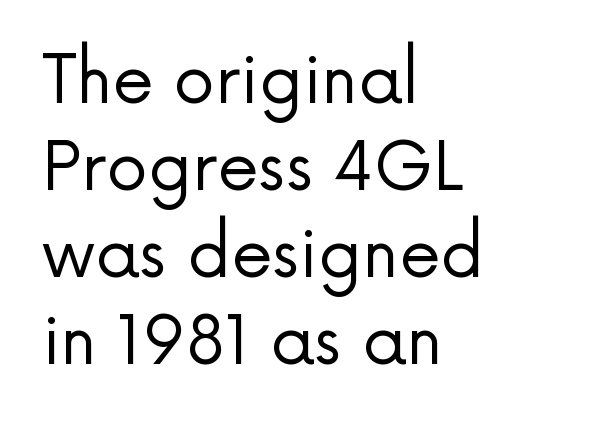
{"serif": "no", "italic": "no", "bold": "no", "weight": "regular", "width": "normal", "stroke_contrast": "low", "x_height": "medium", "monospaced": "no", "underline": "no", "align": "left", "line_spacing": "normal", "line_spacing_ratio": 1.32, "letter_spacing": "normal", "letter_spacing_em": 0.0, "glyph_px": 66}
